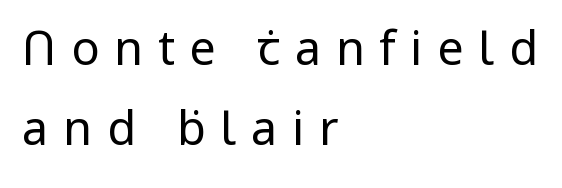
Proportional: the letters do not fall into vertical columns. Type without underlining. Look at the tracking — it's clearly loosened, letters drifting apart. Ink coverage per letter is moderate at most. Do the letters lean? They stand straight. Horizontally, the lines are justified to the leading edge only.
